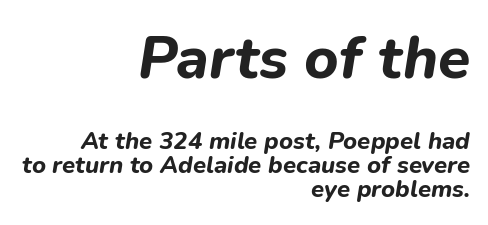
The image shows 59 px bold type, italic (leaning right); set right-aligned, tight line spacing (1.0x), normal letter spacing, not underlined; the first (top) block is 2.46x larger; low stroke contrast and a medium x-height.
